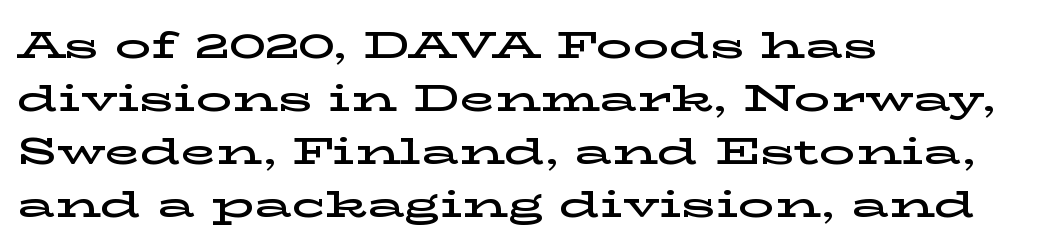
Q: Is the text italic (slanted)? A: No, it is upright.
Q: Is the typeface a serif or a sans-serif typeface? A: Serif.
Q: Is the text underlined? A: No.
Q: How is the paragraph aligned? A: Left-aligned.
Q: Is the spacing between letters normal or unusually wide? A: Normal.
Q: Is the spacing between lines tight, normal or loose? A: Normal.
Q: Width (condensed, normal, or wide)? A: Wide.
Q: Stroke contrast? A: Low.
Q: x-height? A: Medium.
Q: Monospaced? A: No.
